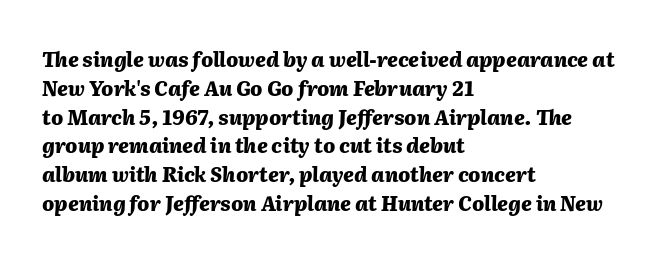
Q: Is the text bold? A: Yes.
Q: Is the text italic (slanted)? A: Yes, it leans right by about 2 degrees.
Q: Is the text underlined? A: No.
Q: How is the paragraph aligned? A: Left-aligned.
Q: Is the spacing between letters normal or unusually wide? A: Normal.
Q: Is the spacing between lines tight, normal or loose? A: Normal.
